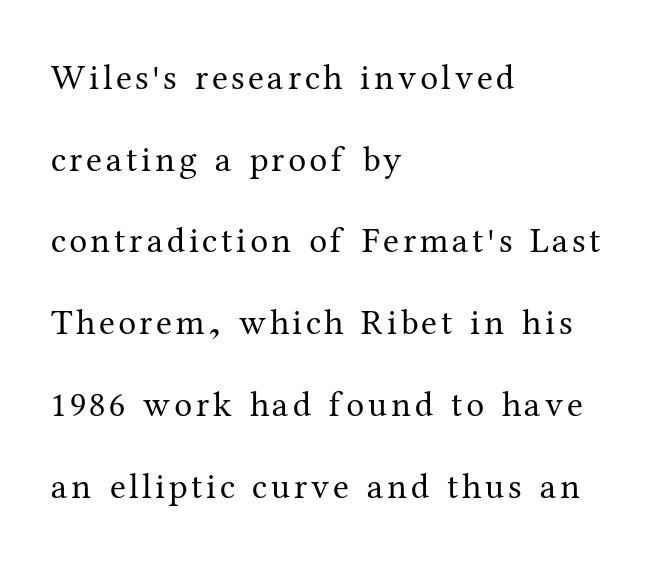
The image shows 36 px regular-weight serif type, upright; set left-aligned, loose line spacing (2.27x), not underlined; medium stroke contrast and a medium x-height.
